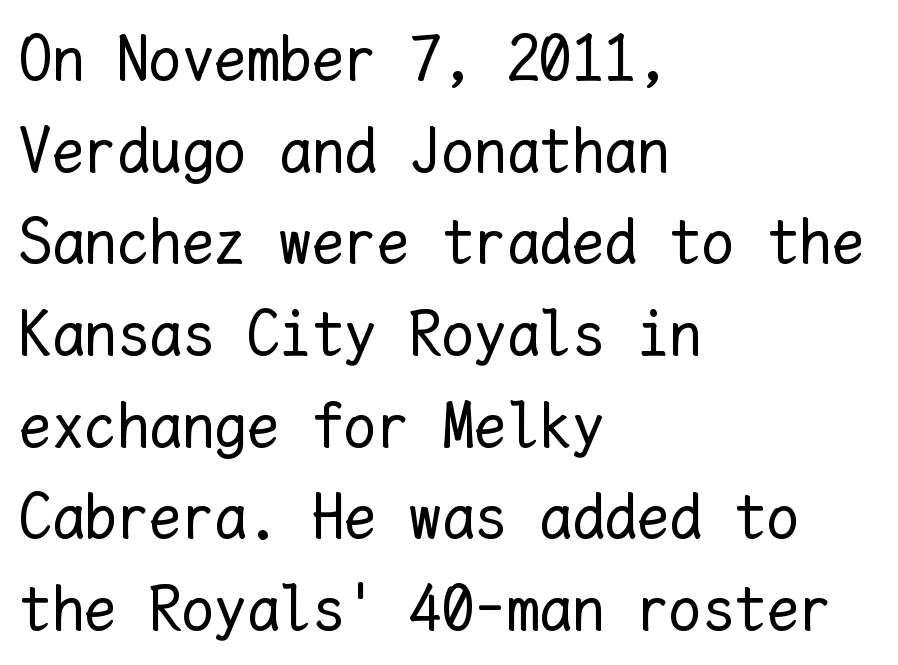
Monospaced: the letters line up in strict vertical columns. This rendering uses left alignment, leaving the right contour irregular. The weight would be labelled regular, book, light, or lighter still. Unlike italic type, these characters show no tilt at all. Lines of text with bare space underneath. Leading matches the norm, producing a regular column.
